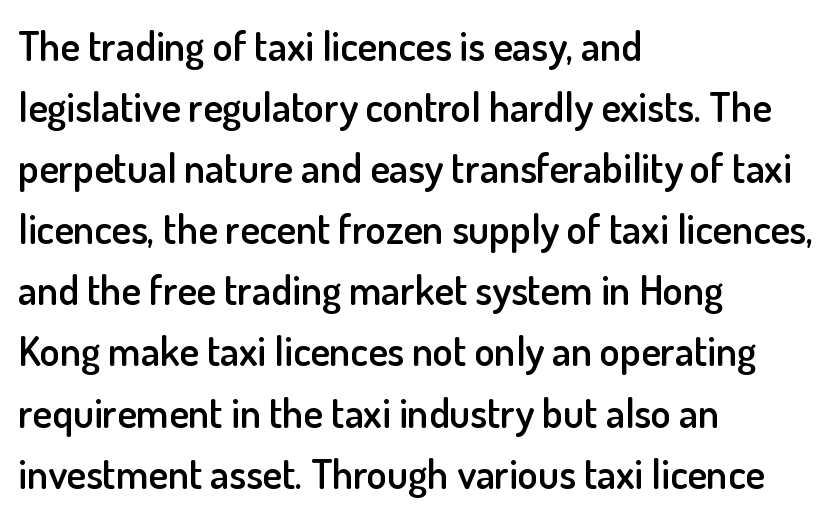
The image shows 41 px semibold sans-serif type, upright; set left-aligned, normal line spacing (1.49x), normal letter spacing, not underlined; low stroke contrast and a small x-height.
